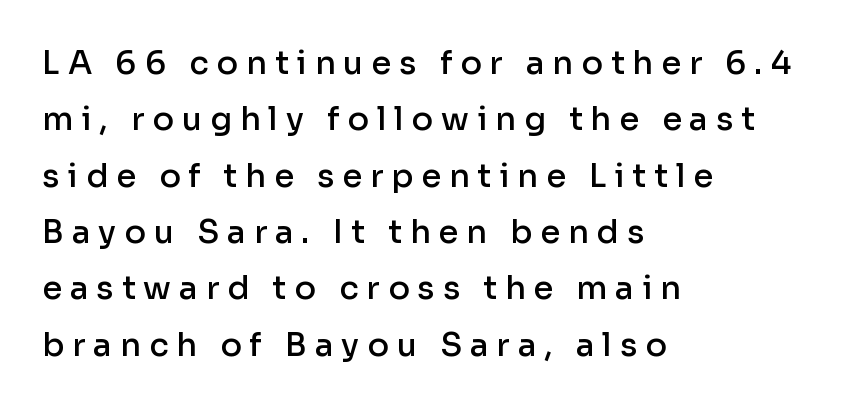
Left-aligned paragraph, ragged on the right. Someone cranked the tracking dial way up on this one. The passage shown is typeset with a sans-serif family. The string is rendered with underlining switched off. Semibold letterforms, between regular and bold. Tall strokes in this sample are plumb rather than angled.
